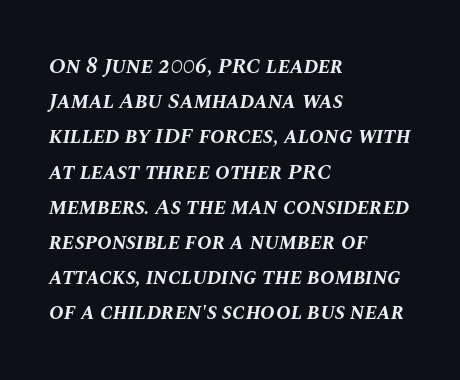
{"italic": "yes", "lean": "right", "slant_degrees": 10, "bold": "yes", "underline": "no", "align": "left", "line_spacing": "normal", "line_spacing_ratio": 1.6, "letter_spacing": "normal", "letter_spacing_em": 0.0, "glyph_px": 22}
